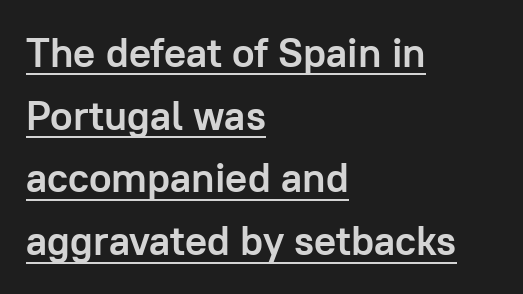
{"serif": "no", "italic": "no", "bold": "yes", "weight": "semibold", "width": "normal", "stroke_contrast": "low", "x_height": "medium", "monospaced": "no", "underline": "yes", "align": "left", "line_spacing": "normal", "line_spacing_ratio": 1.53, "letter_spacing": "normal", "letter_spacing_em": 0.0, "glyph_px": 41}
